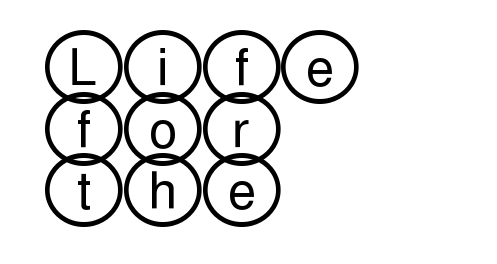
The string is rendered with underlining switched off. Which margin do the lines hug? The left one — the right edge is uneven. The font's upright variant was chosen for this text. Here the glyphs are tracked normally, forming tight word shapes.
